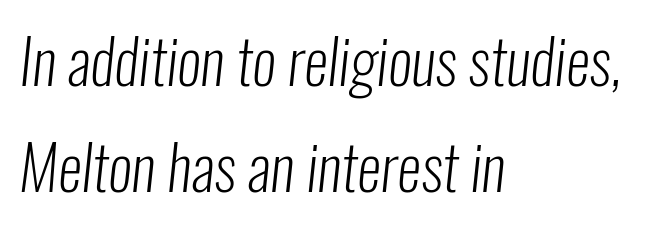
The rendering anchors every line to the left-hand side. Proportional: the letters do not fall into vertical columns. No feet cap the strokes, marking this as sans-serif type. Just letters on the line, the space beneath them empty.
